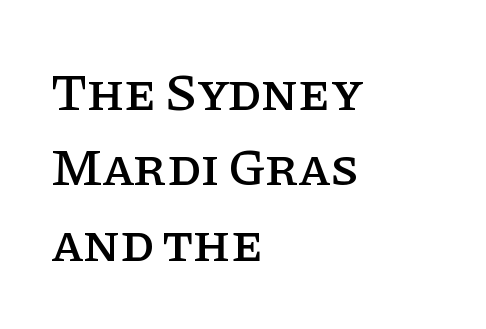
Q: Is the text italic (slanted)? A: No, it is upright.
Q: Is the typeface a serif or a sans-serif typeface? A: Serif.
Q: Is the text underlined? A: No.
Q: How is the paragraph aligned? A: Left-aligned.
Q: Is the spacing between letters normal or unusually wide? A: Normal.
Q: Is the spacing between lines tight, normal or loose? A: Normal.
Q: Width (condensed, normal, or wide)? A: Normal.
Q: Stroke contrast? A: Low.
Q: x-height? A: Large.
Q: Monospaced? A: No.
